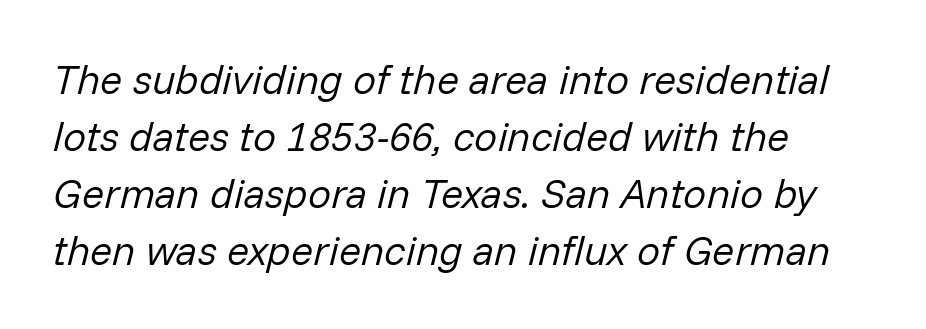
The image shows 41 px regular-weight type, italic (leaning right); set left-aligned, normal line spacing (1.39x), normal letter spacing, not underlined; low stroke contrast and a medium x-height.
